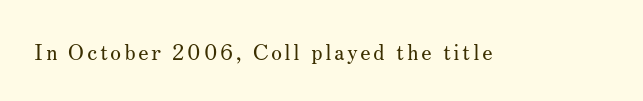
The image shows 22 px text type, upright; set not underlined.
